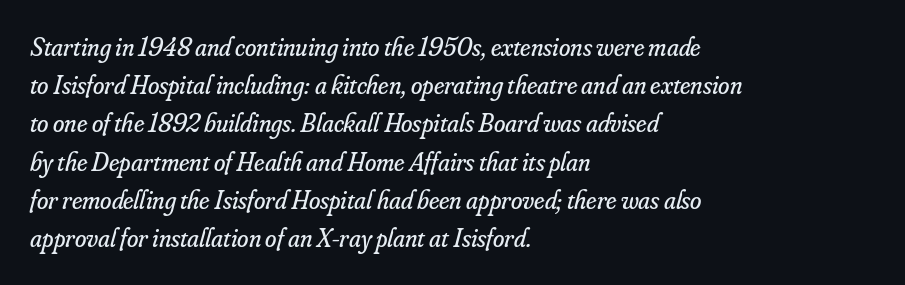
The type is set solid horizontally, with unmodified tracking. The vertical gap from one line to the next is medium. Is this a heavy cut? Hardly; it is regular or lighter. Tall strokes in this sample are angled rather than plumb. Does the copy run flush right? No — it runs flush left. Letters rest on an invisible, unmarked baseline.
